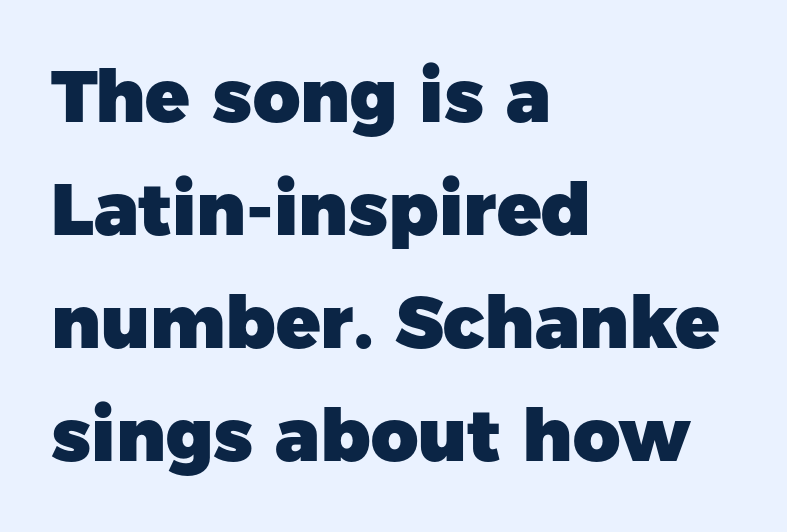
{"serif": "no", "italic": "no", "bold": "yes", "weight": "heavy", "width": "normal", "stroke_contrast": "low", "x_height": "medium", "monospaced": "no", "underline": "no", "align": "left", "line_spacing": "normal", "line_spacing_ratio": 1.55, "letter_spacing": "normal", "letter_spacing_em": 0.0, "glyph_px": 73}
